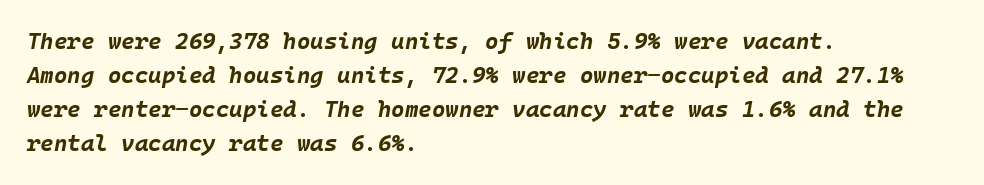
Q: Is the text bold? A: Yes.
Q: Is the text italic (slanted)? A: Yes, it leans right by about 10 degrees.
Q: Is the text underlined? A: No.
Q: How is the paragraph aligned? A: Left-aligned.
Q: Is the spacing between letters normal or unusually wide? A: Normal.
Q: Is the spacing between lines tight, normal or loose? A: Normal.
